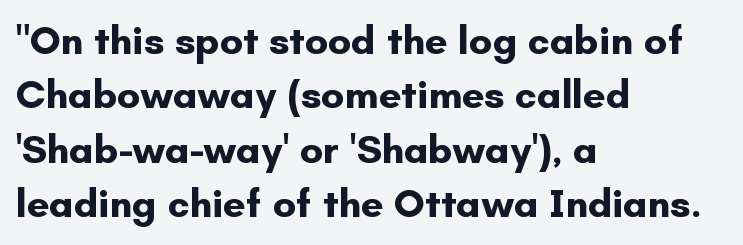
Weight check: bold — yes, fully. Italic? Not at all — the glyphs are vertical. Are there feet on the stems? There aren't — it's a sans. Does the copy run flush right? No — it runs flush left. Any mark beneath the type? The region is blank.
